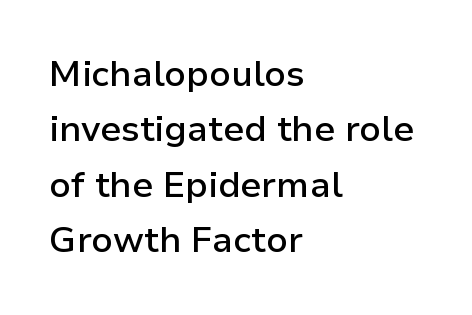
Is there much room between lines? A standard amount, neither cramped nor airy. Nobody drew a line under any word here. The designer went with a sans here, leaving each stem footless. The gaps between neighbouring characters are ordinary and unremarkable. The face used here is proportionally spaced, like ordinary book or web type. Horizontally, the lines are justified to the leading edge only.
